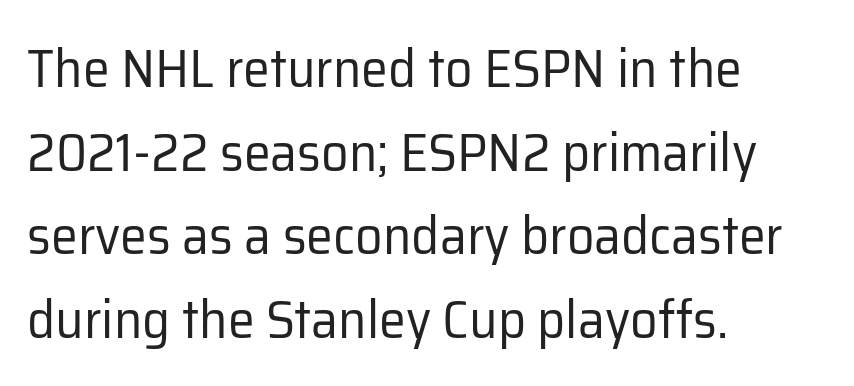
The image shows 54 px regular-weight sans-serif type, upright; set left-aligned, normal line spacing (1.55x), normal letter spacing, not underlined; low stroke contrast and a medium x-height.
